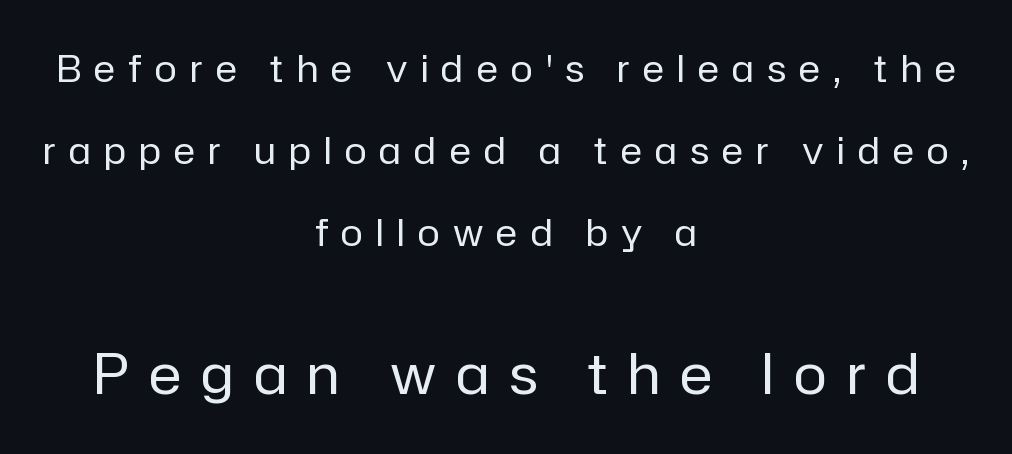
These lines are centered, leaving both edges ragged. Check under the words: just untouched page. A typesetter would mark this as roman, not italic. Students, note that the glyphs here are deliberately spaced far apart. Vertical stems look standard width or narrower in stroke. Leading is clearly above the norm, producing a sparse column.
